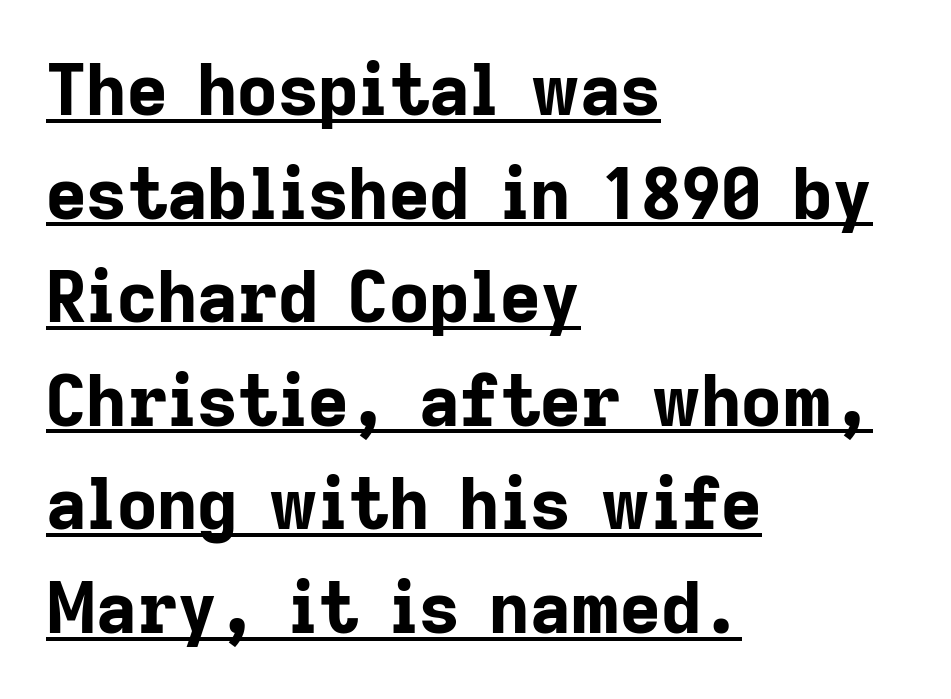
The image shows 70 px bold sans-serif type, upright; set left-aligned, normal line spacing (1.48x), normal letter spacing, underlined; low stroke contrast and a medium x-height.
